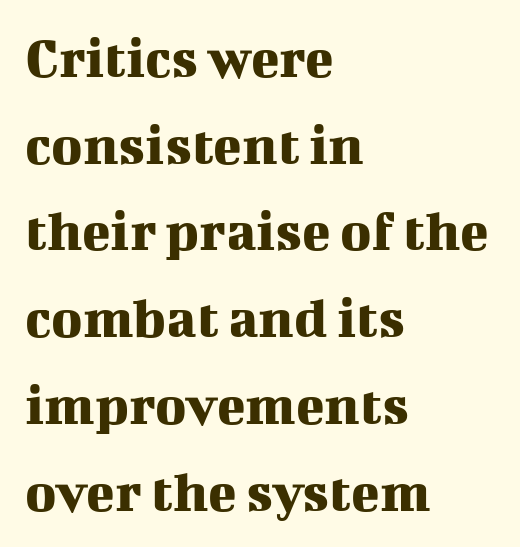
Q: Is the text italic (slanted)? A: No, it is upright.
Q: Is the typeface a serif or a sans-serif typeface? A: Serif.
Q: Is the text underlined? A: No.
Q: How is the paragraph aligned? A: Left-aligned.
Q: Is the spacing between letters normal or unusually wide? A: Normal.
Q: Is the spacing between lines tight, normal or loose? A: Normal.
Q: Width (condensed, normal, or wide)? A: Normal.
Q: Stroke contrast? A: Medium.
Q: x-height? A: Medium.
Q: Monospaced? A: No.
